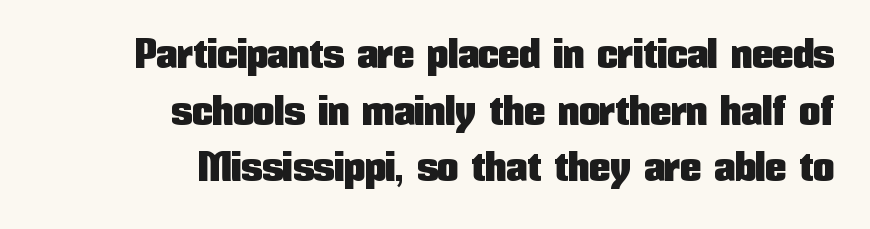
{"serif": "no", "italic": "no", "width": "condensed", "stroke_contrast": "low", "x_height": "medium", "monospaced": "no", "underline": "no", "align": "right", "line_spacing": "normal", "line_spacing_ratio": 1.35, "letter_spacing": "normal", "letter_spacing_em": 0.0, "glyph_px": 42}
